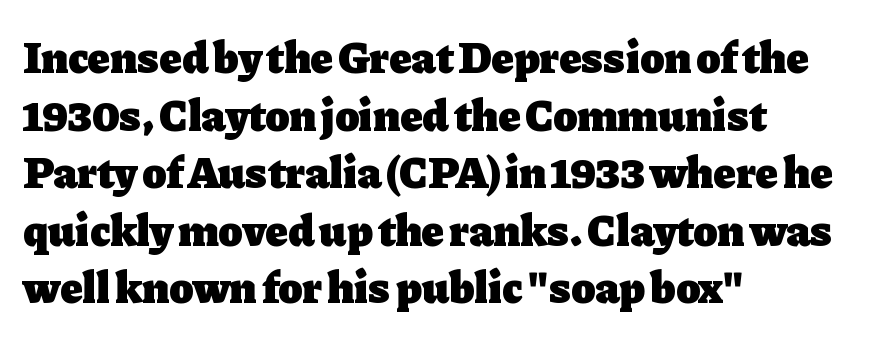
A normal amount of white space separates one row of letters from the next. Inter-character spacing is left at the font's built-in metrics. The strip under each line holds only bare page. A full-strength bold gives these letters their thick strokes. Compared with a centered layout, this one pins lines to the left instead. In terms of letterform style, serifs are clearly present.
